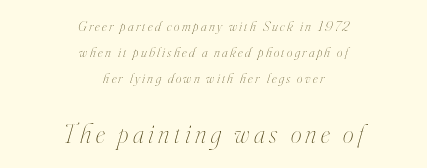
{"italic": "yes", "lean": "right", "slant_degrees": 16, "bold": "no", "underline": "no", "align": "center", "line_spacing_ratio": 1.85, "larger_block": "second", "size_ratio": 1.93, "glyph_px": 27}
